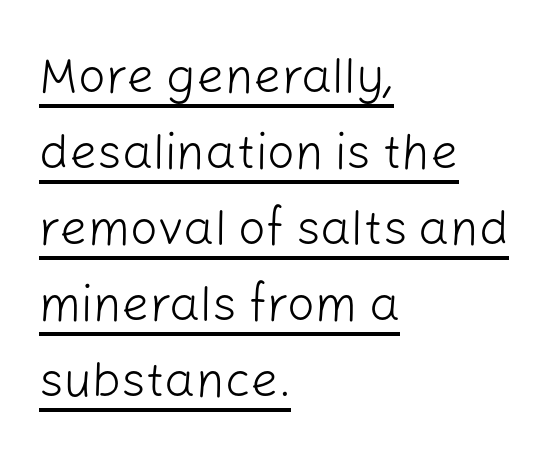
Q: Is the text bold? A: No.
Q: Is the text italic (slanted)? A: No, it is upright.
Q: Is the typeface a serif or a sans-serif typeface? A: Sans-serif.
Q: Is the text underlined? A: Yes.
Q: How is the paragraph aligned? A: Left-aligned.
Q: Is the spacing between letters normal or unusually wide? A: Normal.
Q: Is the spacing between lines tight, normal or loose? A: Normal.
Q: Width (condensed, normal, or wide)? A: Normal.
Q: Stroke contrast? A: Low.
Q: x-height? A: Medium.
Q: Monospaced? A: No.
